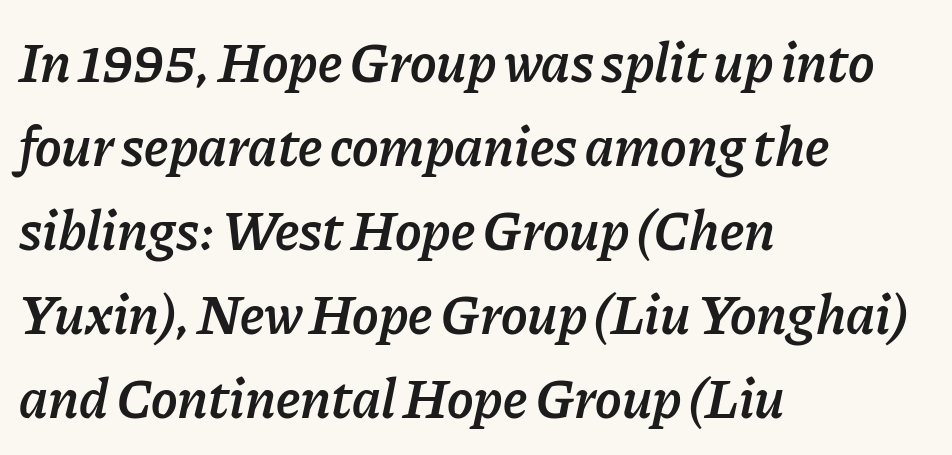
The image shows 56 px semibold type, italic (leaning right); set left-aligned, normal line spacing (1.5x), normal letter spacing, not underlined; low stroke contrast and a medium x-height.
